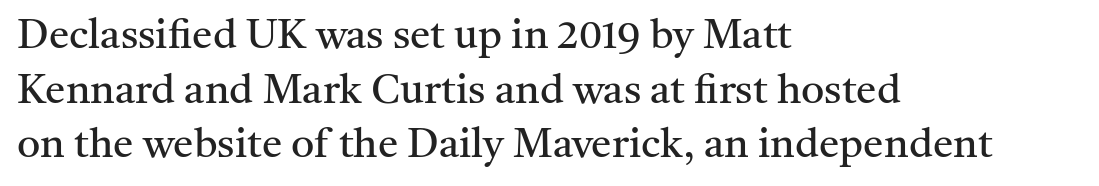
Q: Is the text bold? A: No.
Q: Is the text italic (slanted)? A: No, it is upright.
Q: Is the typeface a serif or a sans-serif typeface? A: Serif.
Q: Is the text underlined? A: No.
Q: How is the paragraph aligned? A: Left-aligned.
Q: Is the spacing between letters normal or unusually wide? A: Normal.
Q: Is the spacing between lines tight, normal or loose? A: Normal.
Q: Width (condensed, normal, or wide)? A: Normal.
Q: Stroke contrast? A: Medium.
Q: x-height? A: Medium.
Q: Monospaced? A: No.
